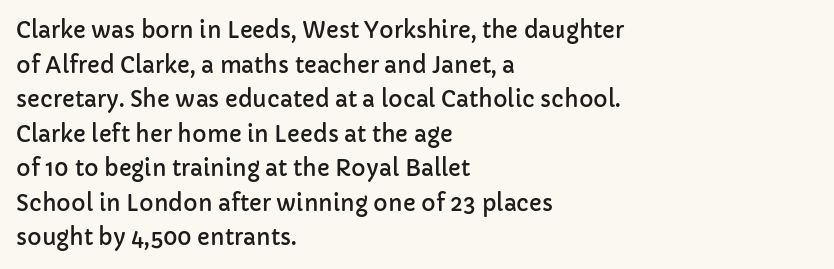
{"italic": "no", "underline": "no", "align": "left", "line_spacing": "normal", "line_spacing_ratio": 1.57, "letter_spacing": "normal", "letter_spacing_em": 0.0, "glyph_px": 22}
